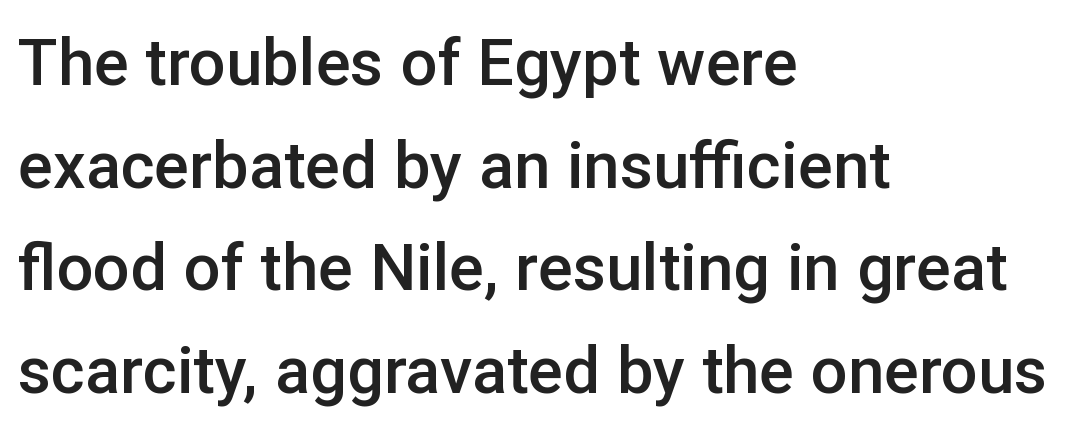
In CSS terms this would be text-align: left. Tall strokes in this sample are plumb rather than angled. These lines sit exactly where default settings would place them. Spacing between characters is what you'd get straight out of the box.
